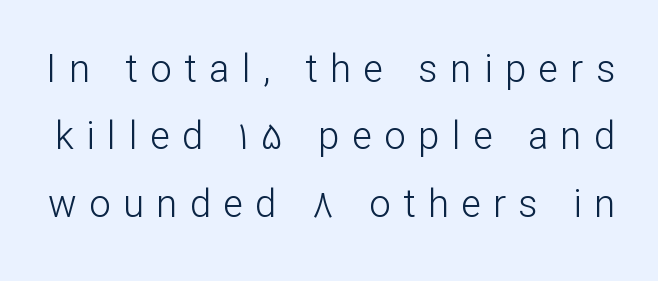
{"serif": "no", "italic": "no", "bold": "no", "weight": "light", "width": "normal", "stroke_contrast": "low", "x_height": "medium", "monospaced": "no", "underline": "no", "line_spacing_ratio": 1.77, "letter_spacing": "wide", "letter_spacing_em": 0.33, "glyph_px": 38}
